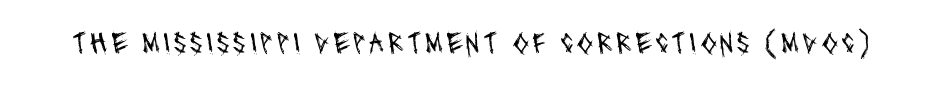
Q: Is the text bold? A: No.
Q: Is the typeface a serif or a sans-serif typeface? A: Sans-serif.
Q: Is the text underlined? A: No.
Q: Width (condensed, normal, or wide)? A: Condensed.
Q: Stroke contrast? A: Medium.
Q: x-height? A: Large.
Q: Monospaced? A: No.
